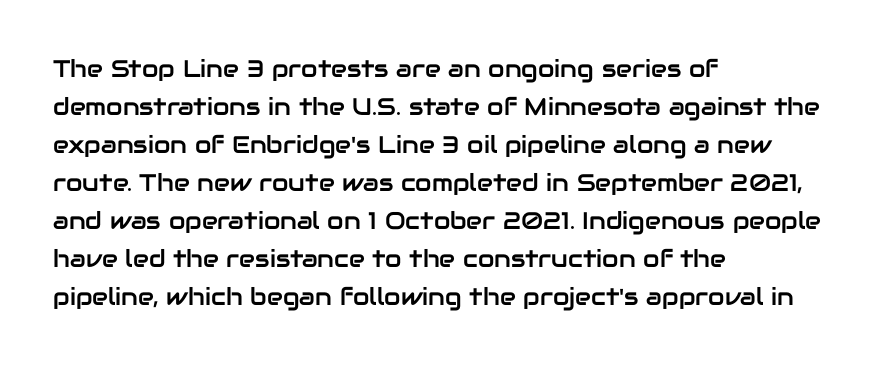
{"italic": "no", "underline": "no", "align": "left", "line_spacing": "normal", "line_spacing_ratio": 1.58, "letter_spacing": "normal", "letter_spacing_em": 0.0, "glyph_px": 24}
